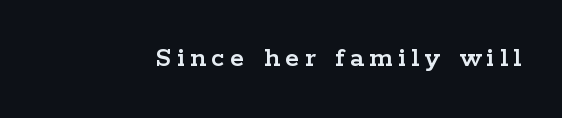
{"serif": "yes", "italic": "no", "width": "wide", "stroke_contrast": "low", "x_height": "medium", "monospaced": "no", "underline": "no", "glyph_px": 29}
